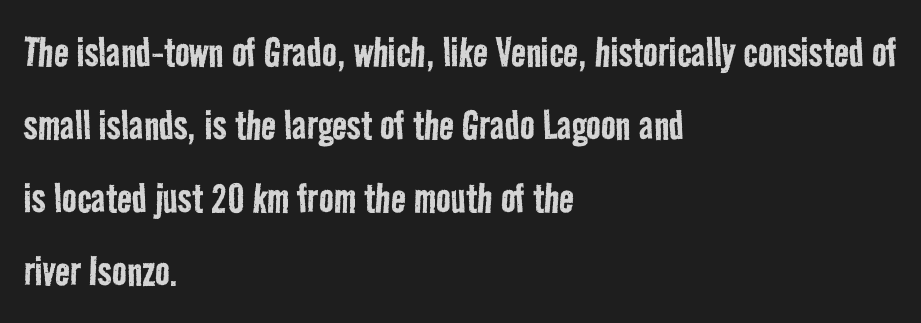
The image shows 49 px regular-weight, condensed sans-serif type; set left-aligned, normal line spacing (1.49x), normal letter spacing, not underlined; low stroke contrast and a medium x-height.
